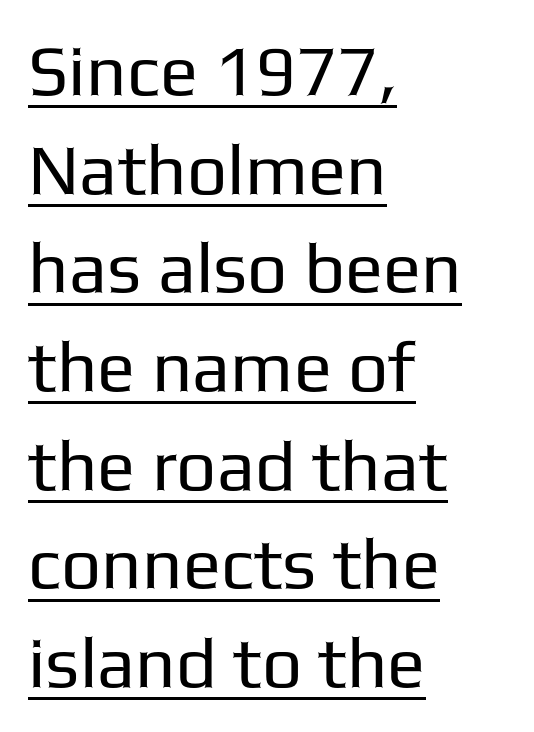
Regarding serifs, this sample does without them. Italic? Not at all — the glyphs are vertical. Which margin do the lines hug? The left one — the right edge is uneven. Each line of the rendering has a horizontal stroke beneath the glyphs.
